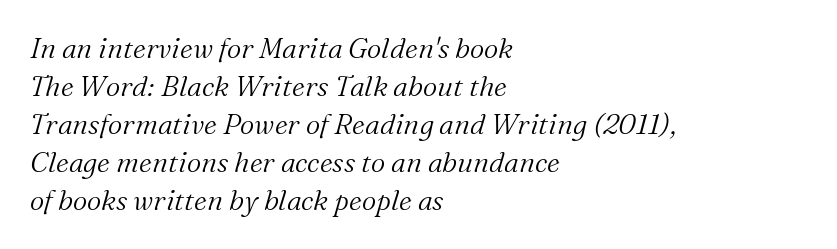
The image shows 28 px light serif type, italic (leaning right); set left-aligned, normal line spacing (1.36x), normal letter spacing, not underlined; medium stroke contrast and a medium x-height.
